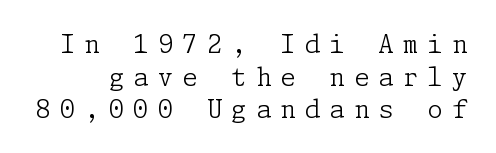
The image shows 25 px text type, upright; set normal line spacing (1.31x), unusually wide letter spacing (+0.36 em), not underlined.
